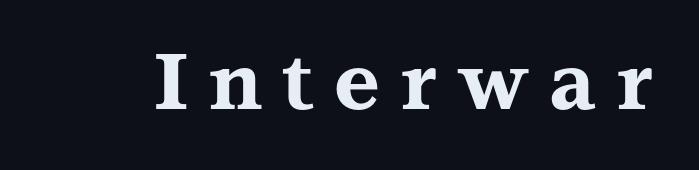
Q: Is the text bold? A: Yes.
Q: Is the text italic (slanted)? A: No, it is upright.
Q: Is the typeface a serif or a sans-serif typeface? A: Serif.
Q: Is the text underlined? A: No.
Q: Is the spacing between letters normal or unusually wide? A: Unusually wide.
Q: Width (condensed, normal, or wide)? A: Wide.
Q: Stroke contrast? A: Medium.
Q: x-height? A: Medium.
Q: Monospaced? A: No.
